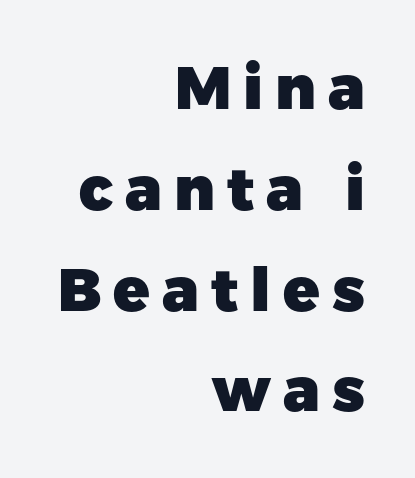
{"serif": "no", "italic": "no", "bold": "yes", "weight": "heavy", "width": "normal", "stroke_contrast": "low", "x_height": "medium", "monospaced": "no", "underline": "no", "align": "right", "line_spacing": "normal", "line_spacing_ratio": 1.68, "letter_spacing": "wide", "letter_spacing_em": 0.2, "glyph_px": 60}
